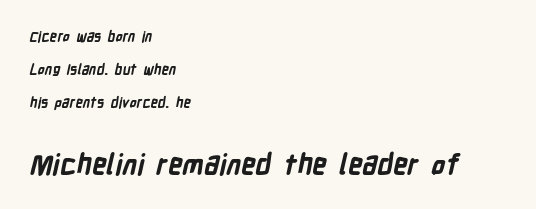
The image shows 28 px bold, condensed sans-serif type; set left-aligned, loose line spacing (2.35x), normal letter spacing, not underlined; the second (bottom) block is 2.0x larger; low stroke contrast and a medium x-height.
